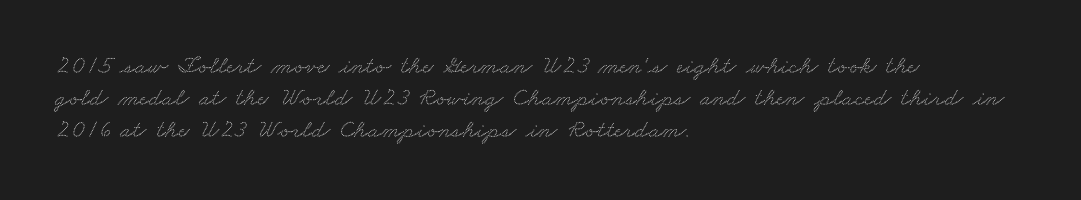
Q: Is the text underlined? A: No.
Q: How is the paragraph aligned? A: Left-aligned.
Q: Is the spacing between letters normal or unusually wide? A: Normal.
Q: Is the spacing between lines tight, normal or loose? A: Normal.
